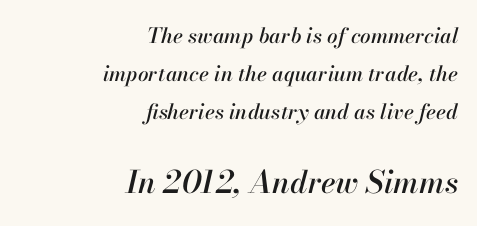
Q: Is the text italic (slanted)? A: Yes, it leans right by about 13 degrees.
Q: Is the text underlined? A: No.
Q: How is the paragraph aligned? A: Right-aligned.
Q: Is the spacing between letters normal or unusually wide? A: Normal.
Q: Which block of text is set in a larger size, the first (top) or the second (bottom)? A: The second (bottom) one.
Q: Width (condensed, normal, or wide)? A: Normal.
Q: Stroke contrast? A: High.
Q: x-height? A: Small.
Q: Monospaced? A: No.
